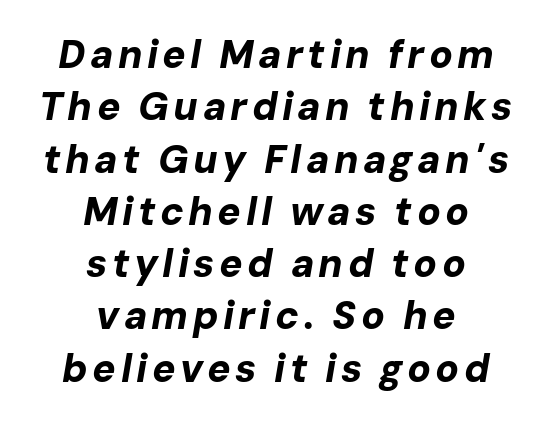
The image shows 39 px bold type, italic (leaning right); set centered, normal line spacing (1.34x), not underlined; low stroke contrast and a medium x-height.
